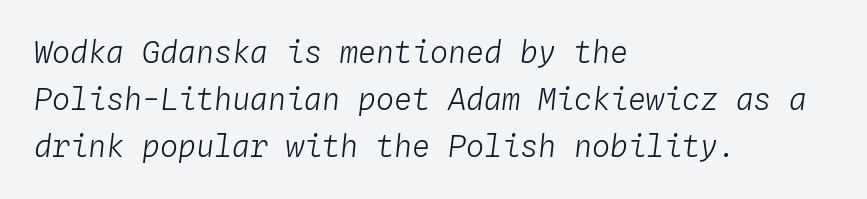
Q: Is the text bold? A: No.
Q: Is the text italic (slanted)? A: Yes, it leans right by about 4 degrees.
Q: Is the text underlined? A: No.
Q: How is the paragraph aligned? A: Left-aligned.
Q: Is the spacing between letters normal or unusually wide? A: Normal.
Q: Is the spacing between lines tight, normal or loose? A: Normal.
Q: Width (condensed, normal, or wide)? A: Normal.
Q: Stroke contrast? A: Low.
Q: x-height? A: Medium.
Q: Monospaced? A: Yes.
